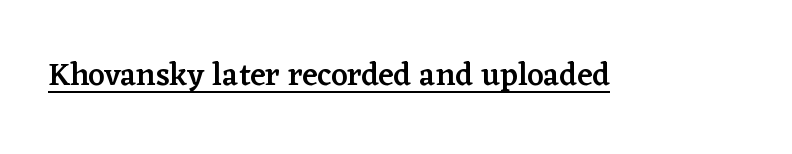
The image shows 32 px semibold serif type, upright; set normal letter spacing, underlined; low stroke contrast and a medium x-height.
